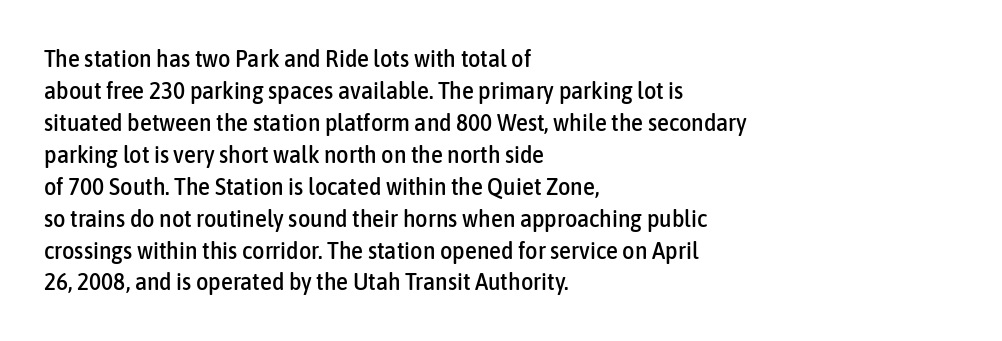
Q: Is the text italic (slanted)? A: No, it is upright.
Q: Is the text underlined? A: No.
Q: How is the paragraph aligned? A: Left-aligned.
Q: Is the spacing between letters normal or unusually wide? A: Normal.
Q: Is the spacing between lines tight, normal or loose? A: Normal.
